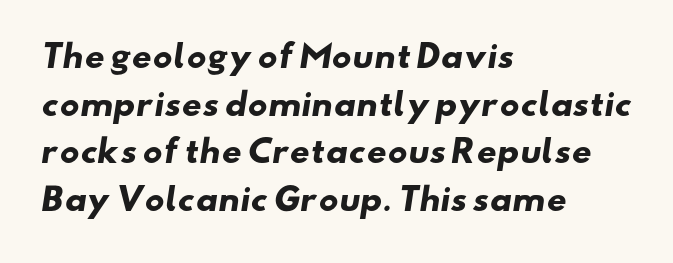
The image shows 31 px heavy, wide sans-serif type; set left-aligned, normal line spacing (1.54x), normal letter spacing, not underlined; low stroke contrast and a small x-height.
